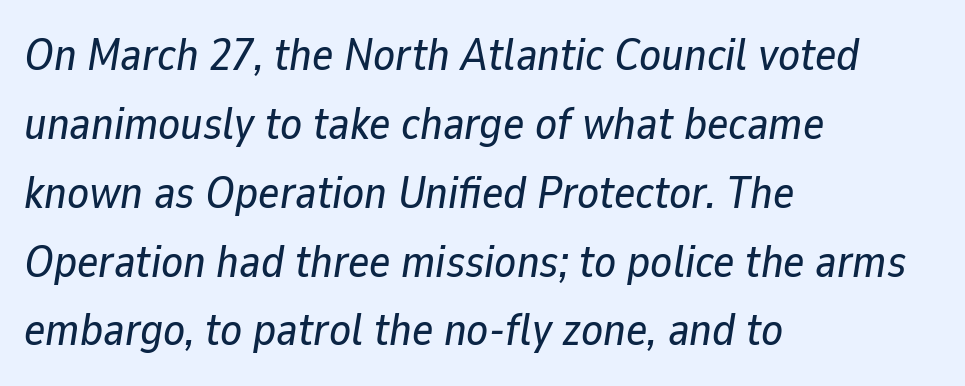
The image shows 45 px text type, italic (leaning right); set left-aligned, normal line spacing (1.53x), normal letter spacing, not underlined; low stroke contrast and a medium x-height.
